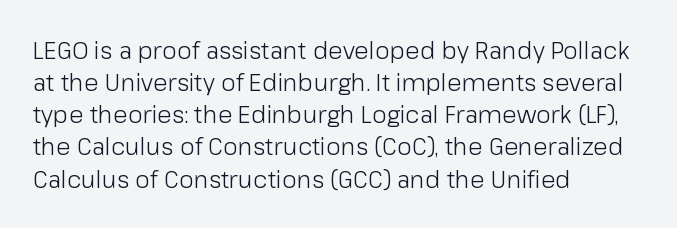
The image shows 24 px text type, upright; set left-aligned, normal line spacing (1.34x), normal letter spacing, not underlined.
